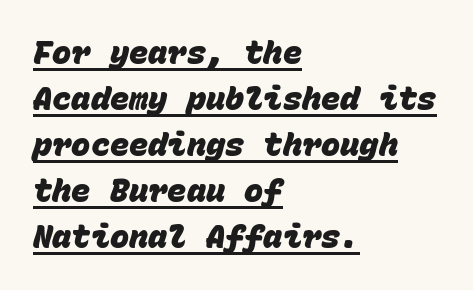
Q: Is the text bold? A: Yes.
Q: Is the typeface a serif or a sans-serif typeface? A: Sans-serif.
Q: Is the text underlined? A: Yes.
Q: How is the paragraph aligned? A: Left-aligned.
Q: Is the spacing between letters normal or unusually wide? A: Normal.
Q: Is the spacing between lines tight, normal or loose? A: Normal.
Q: Width (condensed, normal, or wide)? A: Normal.
Q: Stroke contrast? A: Low.
Q: x-height? A: Large.
Q: Monospaced? A: Yes.
